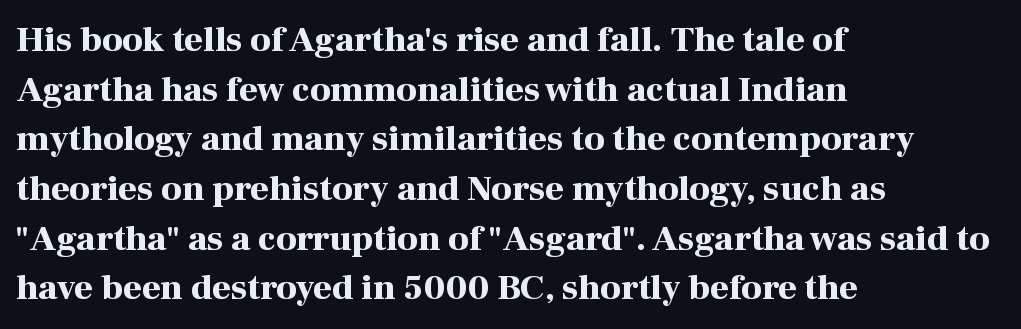
The image shows 36 px bold serif type, upright; set left-aligned, normal line spacing (1.38x), normal letter spacing, not underlined; high stroke contrast and a medium x-height.
